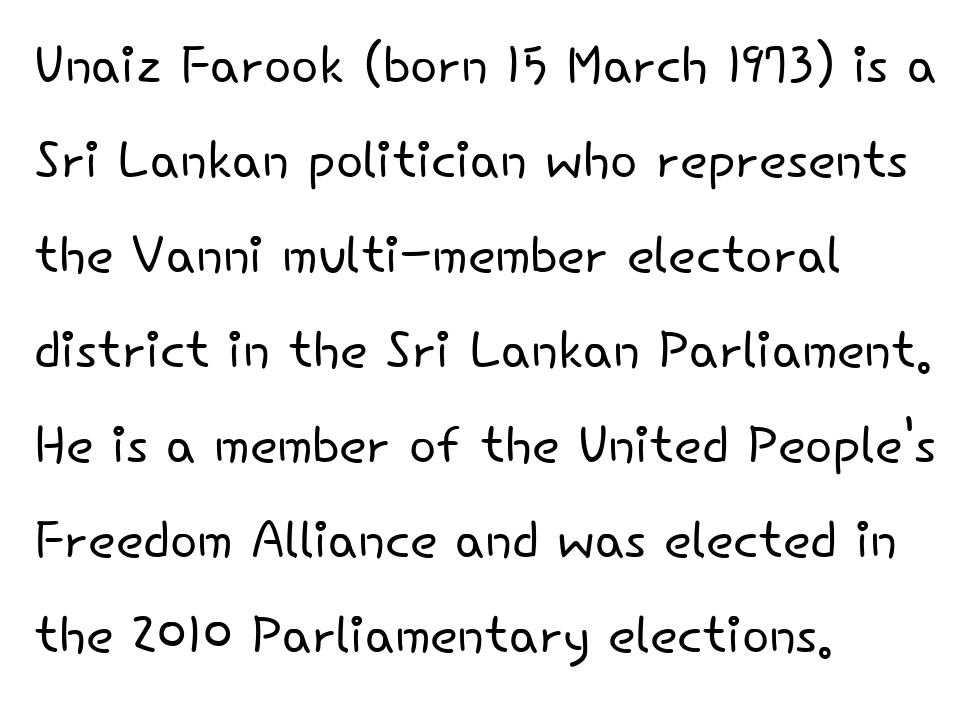
Q: Is the text bold? A: No.
Q: Is the text italic (slanted)? A: No, it is upright.
Q: Is the typeface a serif or a sans-serif typeface? A: Sans-serif.
Q: Is the text underlined? A: No.
Q: How is the paragraph aligned? A: Left-aligned.
Q: Is the spacing between letters normal or unusually wide? A: Normal.
Q: Is the spacing between lines tight, normal or loose? A: Normal.
Q: Width (condensed, normal, or wide)? A: Normal.
Q: Stroke contrast? A: Low.
Q: x-height? A: Small.
Q: Monospaced? A: No.
